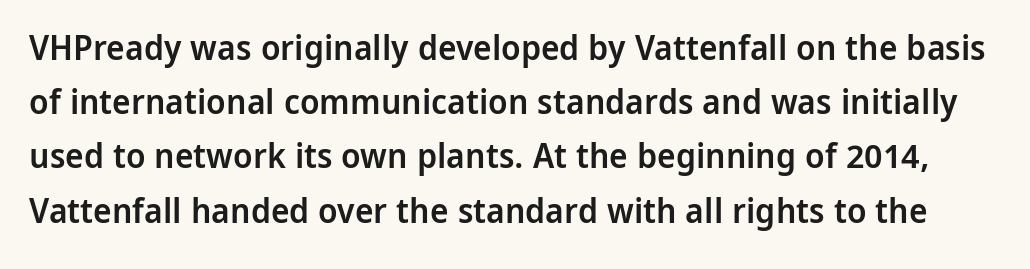
Q: Is the text bold? A: Semi-bold.
Q: Is the text italic (slanted)? A: No, it is upright.
Q: Is the typeface a serif or a sans-serif typeface? A: Sans-serif.
Q: Is the text underlined? A: No.
Q: Is the spacing between letters normal or unusually wide? A: Normal.
Q: Is the spacing between lines tight, normal or loose? A: Normal.
Q: Width (condensed, normal, or wide)? A: Normal.
Q: Stroke contrast? A: Low.
Q: x-height? A: Medium.
Q: Monospaced? A: No.
